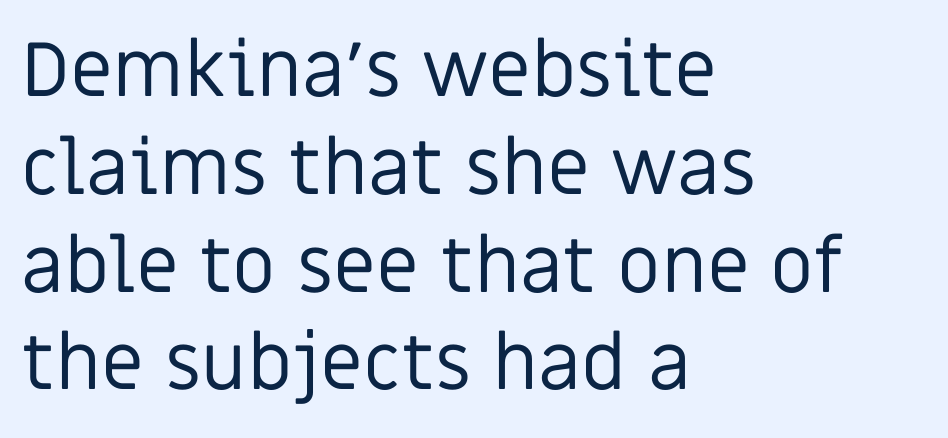
The image shows 77 px regular-weight sans-serif type, upright; set left-aligned, normal line spacing (1.27x), normal letter spacing, not underlined; low stroke contrast and a large x-height.
